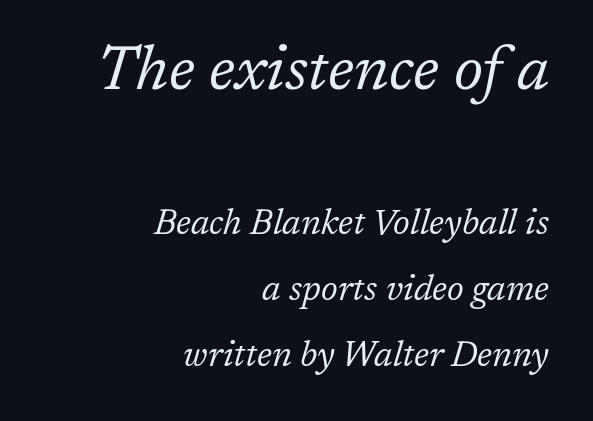
{"serif": "yes", "italic": "yes", "lean": "right", "slant_degrees": 17, "bold": "no", "weight": "regular", "width": "normal", "stroke_contrast": "low", "x_height": "medium", "monospaced": "no", "underline": "no", "align": "right", "line_spacing_ratio": 1.89, "letter_spacing": "normal", "letter_spacing_em": 0.0, "larger_block": "first", "size_ratio": 1.74, "glyph_px": 61}
